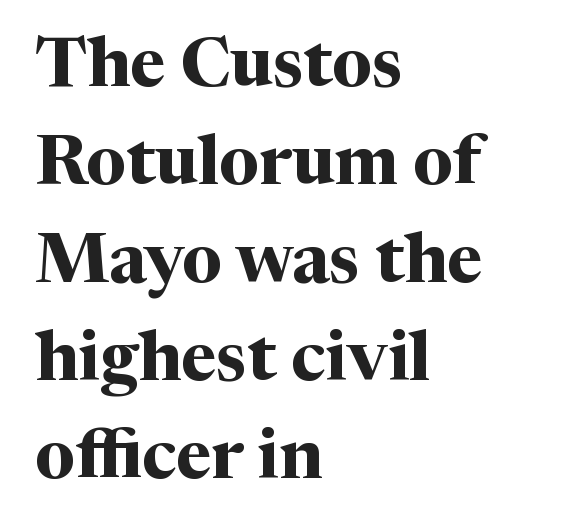
Q: Is the text bold? A: Yes.
Q: Is the text italic (slanted)? A: No, it is upright.
Q: Is the typeface a serif or a sans-serif typeface? A: Serif.
Q: Is the text underlined? A: No.
Q: How is the paragraph aligned? A: Left-aligned.
Q: Is the spacing between letters normal or unusually wide? A: Normal.
Q: Is the spacing between lines tight, normal or loose? A: Normal.
Q: Width (condensed, normal, or wide)? A: Normal.
Q: Stroke contrast? A: Medium.
Q: x-height? A: Medium.
Q: Monospaced? A: No.
